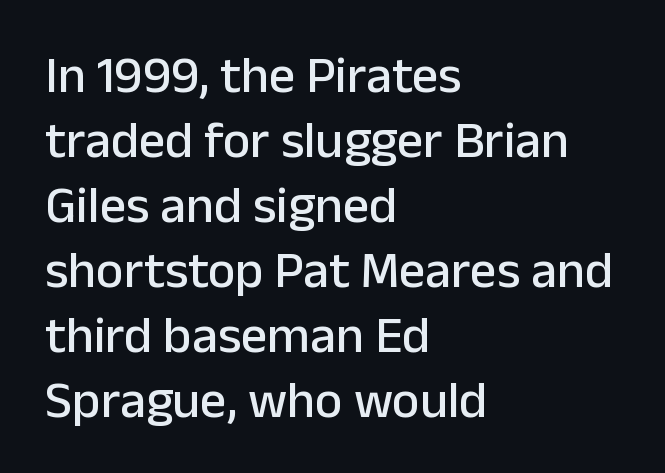
{"serif": "no", "italic": "no", "width": "normal", "stroke_contrast": "low", "x_height": "medium", "monospaced": "no", "underline": "no", "align": "left", "line_spacing": "normal", "line_spacing_ratio": 1.25, "letter_spacing": "normal", "letter_spacing_em": 0.0, "glyph_px": 52}
